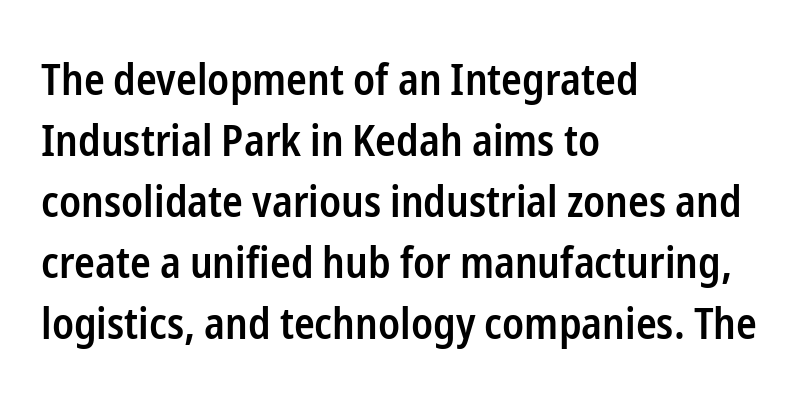
Q: Is the text bold? A: Semi-bold.
Q: Is the text italic (slanted)? A: No, it is upright.
Q: Is the typeface a serif or a sans-serif typeface? A: Sans-serif.
Q: Is the text underlined? A: No.
Q: How is the paragraph aligned? A: Left-aligned.
Q: Is the spacing between letters normal or unusually wide? A: Normal.
Q: Is the spacing between lines tight, normal or loose? A: Normal.
Q: Width (condensed, normal, or wide)? A: Condensed.
Q: Stroke contrast? A: Low.
Q: x-height? A: Medium.
Q: Monospaced? A: No.
